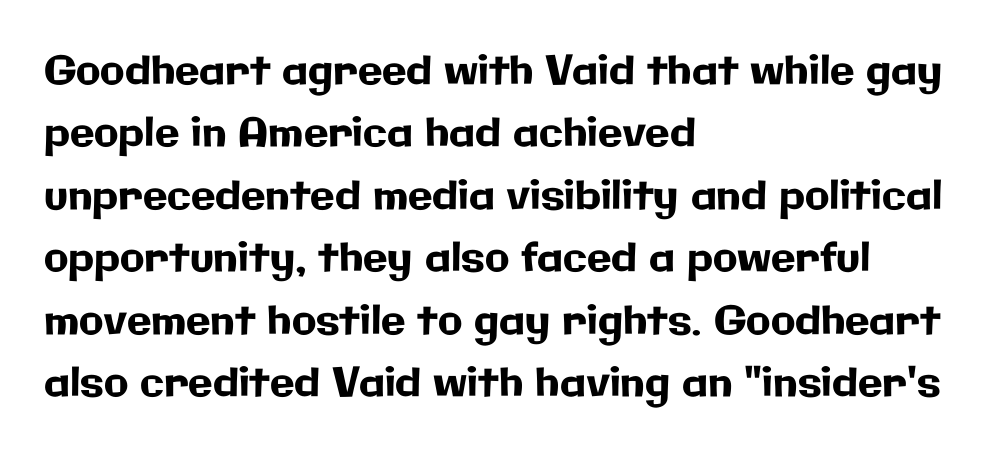
{"serif": "no", "italic": "no", "width": "normal", "stroke_contrast": "low", "x_height": "medium", "monospaced": "no", "underline": "no", "align": "left", "line_spacing": "normal", "line_spacing_ratio": 1.56, "letter_spacing": "normal", "letter_spacing_em": 0.0, "glyph_px": 40}
